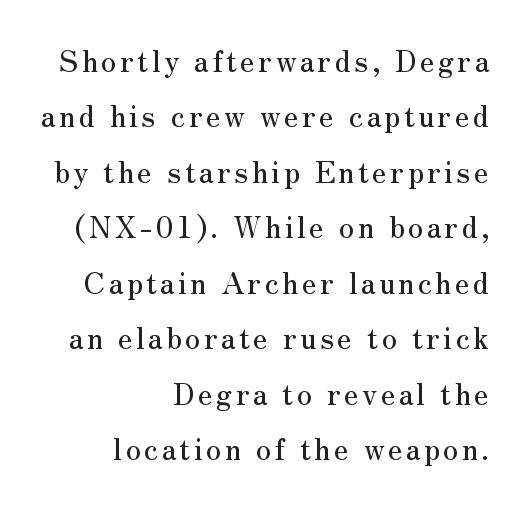
{"serif": "yes", "italic": "no", "width": "normal", "stroke_contrast": "medium", "x_height": "small", "monospaced": "no", "underline": "no", "align": "right", "line_spacing_ratio": 1.85, "glyph_px": 30}
